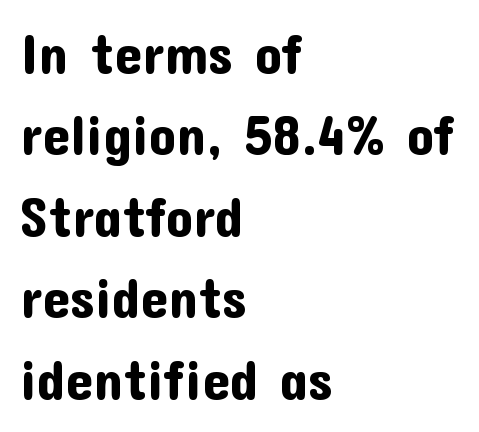
{"serif": "no", "italic": "no", "width": "normal", "stroke_contrast": "low", "x_height": "medium", "monospaced": "no", "underline": "no", "align": "left", "line_spacing": "normal", "line_spacing_ratio": 1.48, "letter_spacing": "normal", "letter_spacing_em": 0.0, "glyph_px": 55}
